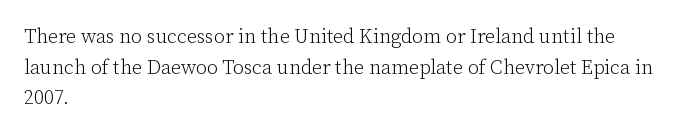
The image shows 20 px text type, upright; set left-aligned, normal line spacing (1.53x), normal letter spacing, not underlined.
